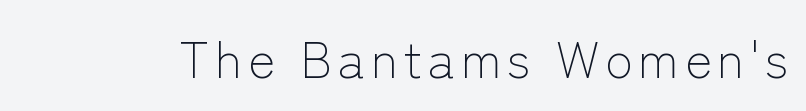
Is this a heavy cut? Hardly; it is regular or lighter. Think of a printed novel: that variable character pitch is what you see here. Descenders are the only things crossing below the line. The lettering holds an erect, upright posture throughout. To sum up the face: it is a sans, with no serifs.
